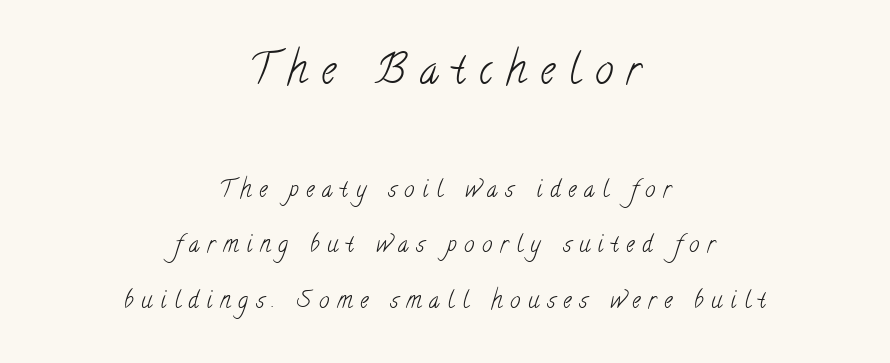
{"bold": "no", "weight": "light", "width": "condensed", "stroke_contrast": "low", "x_height": "small", "monospaced": "no", "underline": "no", "align": "center", "line_spacing": "loose", "line_spacing_ratio": 2.4, "letter_spacing": "wide", "letter_spacing_em": 0.34, "larger_block": "first", "size_ratio": 1.78, "glyph_px": 41}
